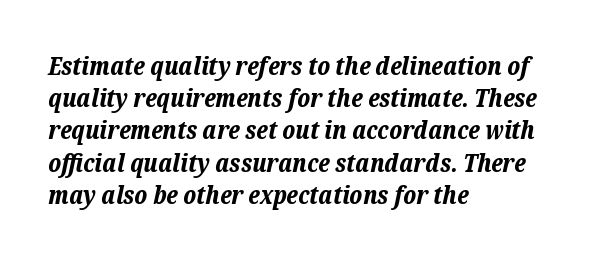
{"italic": "yes", "lean": "right", "slant_degrees": 12, "bold": "yes", "underline": "no", "align": "left", "line_spacing": "normal", "line_spacing_ratio": 1.29, "letter_spacing": "normal", "letter_spacing_em": 0.0, "glyph_px": 25}
